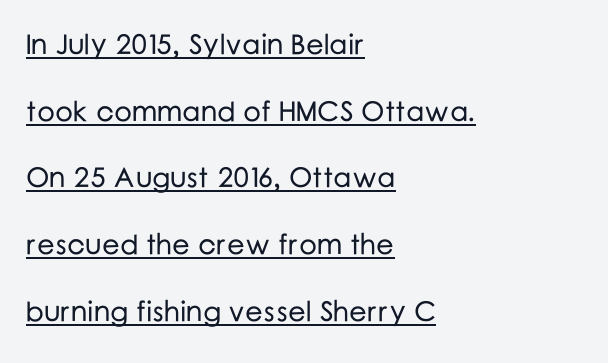
{"serif": "no", "italic": "no", "width": "normal", "stroke_contrast": "low", "x_height": "medium", "monospaced": "no", "underline": "yes", "align": "left", "line_spacing": "loose", "line_spacing_ratio": 2.38, "letter_spacing": "normal", "letter_spacing_em": 0.0, "glyph_px": 28}
